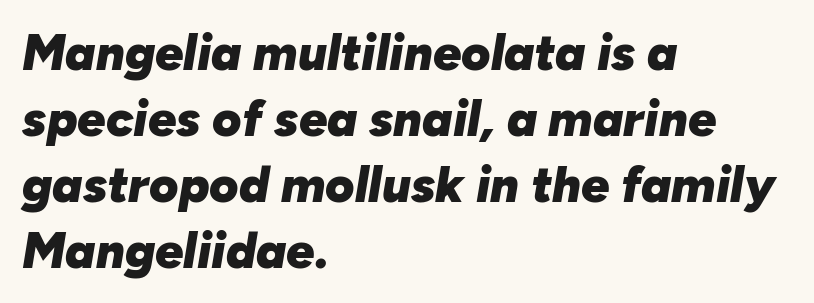
Q: Is the text bold? A: Yes.
Q: Is the text italic (slanted)? A: Yes, it leans right by about 10 degrees.
Q: Is the text underlined? A: No.
Q: How is the paragraph aligned? A: Left-aligned.
Q: Is the spacing between letters normal or unusually wide? A: Normal.
Q: Is the spacing between lines tight, normal or loose? A: Normal.
Q: Width (condensed, normal, or wide)? A: Normal.
Q: Stroke contrast? A: Low.
Q: x-height? A: Medium.
Q: Monospaced? A: No.
